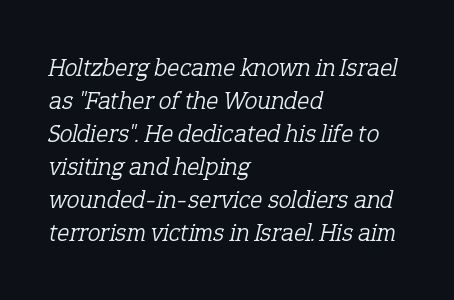
Ink coverage per letter is moderate at most. The rendering uses a moderate line-height, typical for paragraphs. The gap between lines stays unmarked. This rendering uses left alignment, leaving the right contour irregular. Here the glyphs are tracked normally, forming tight word shapes.
